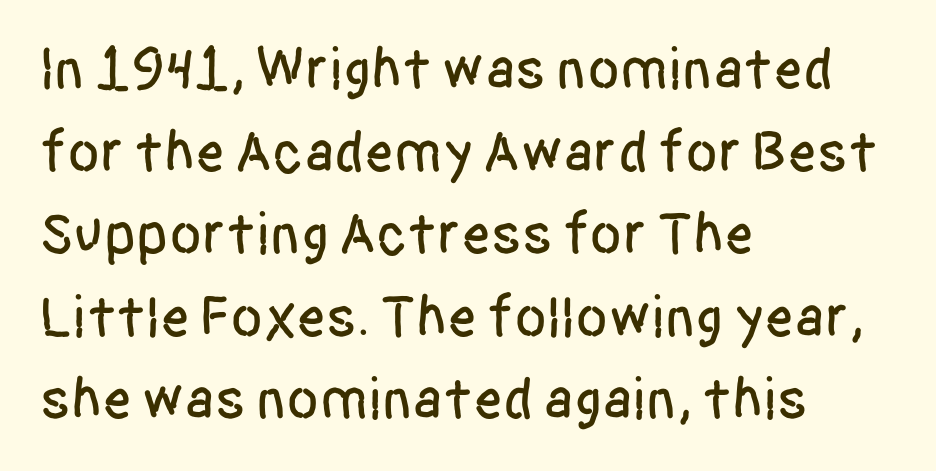
Q: Is the text italic (slanted)? A: No, it is upright.
Q: Is the typeface a serif or a sans-serif typeface? A: Sans-serif.
Q: Is the text underlined? A: No.
Q: How is the paragraph aligned? A: Left-aligned.
Q: Is the spacing between letters normal or unusually wide? A: Normal.
Q: Is the spacing between lines tight, normal or loose? A: Normal.
Q: Width (condensed, normal, or wide)? A: Condensed.
Q: Stroke contrast? A: Low.
Q: x-height? A: Large.
Q: Monospaced? A: No.
